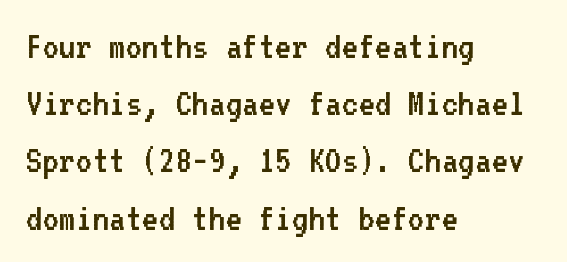
Letters rest on an invisible, unmarked baseline. Each stroke keeps to a modest, everyday thickness or less. The face used here is a sans, in the tradition of grotesques and geometrics. The tracking reads as untouched default to a designer's eye. Left-aligned paragraph, ragged on the right. A typesetter would call this monospace, since all characters share one set width.
